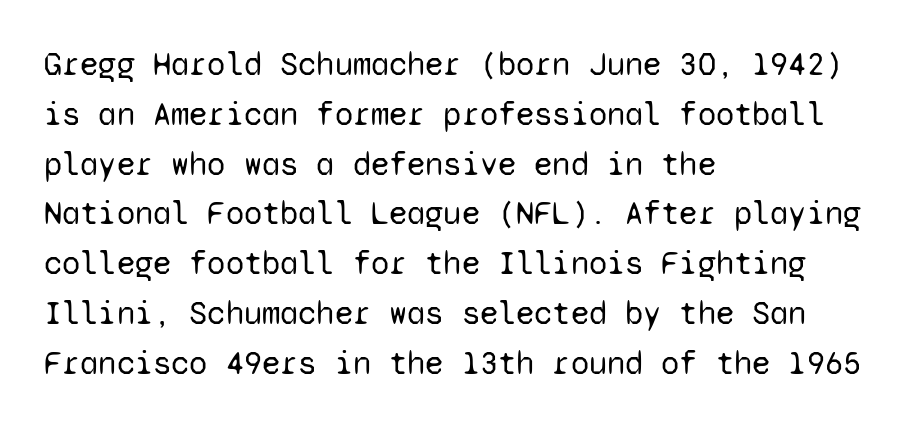
{"serif": "no", "italic": "no", "bold": "no", "weight": "regular", "width": "normal", "stroke_contrast": "low", "x_height": "medium", "monospaced": "yes", "underline": "no", "align": "left", "line_spacing": "normal", "line_spacing_ratio": 1.51, "letter_spacing": "normal", "letter_spacing_em": 0.0, "glyph_px": 33}
